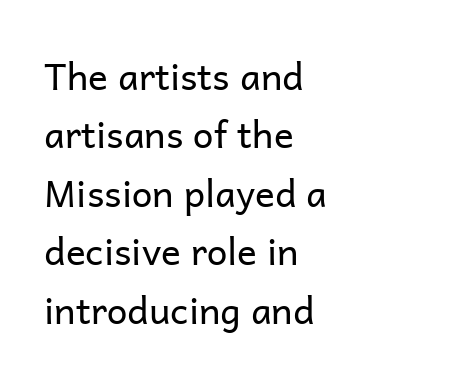
Q: Is the text bold? A: No.
Q: Is the text italic (slanted)? A: No, it is upright.
Q: Is the typeface a serif or a sans-serif typeface? A: Sans-serif.
Q: Is the text underlined? A: No.
Q: How is the paragraph aligned? A: Left-aligned.
Q: Is the spacing between letters normal or unusually wide? A: Normal.
Q: Is the spacing between lines tight, normal or loose? A: Normal.
Q: Width (condensed, normal, or wide)? A: Normal.
Q: Stroke contrast? A: Low.
Q: x-height? A: Medium.
Q: Monospaced? A: No.
